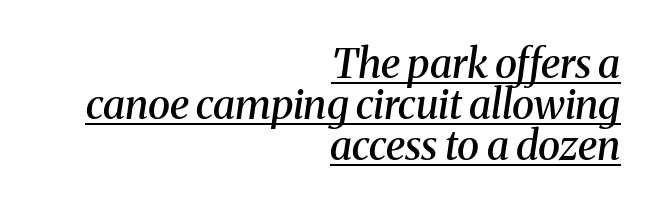
Q: Is the text bold? A: Semi-bold.
Q: Is the text italic (slanted)? A: Yes, it leans right by about 8 degrees.
Q: Is the typeface a serif or a sans-serif typeface? A: Serif.
Q: Is the text underlined? A: Yes.
Q: How is the paragraph aligned? A: Right-aligned.
Q: Is the spacing between letters normal or unusually wide? A: Normal.
Q: Is the spacing between lines tight, normal or loose? A: Tight.
Q: Width (condensed, normal, or wide)? A: Normal.
Q: Stroke contrast? A: Medium.
Q: x-height? A: Medium.
Q: Monospaced? A: No.
